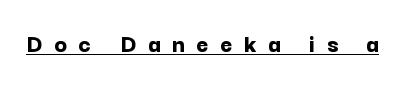
{"italic": "no", "bold": "yes", "underline": "yes", "letter_spacing": "wide", "letter_spacing_em": 0.45, "glyph_px": 26}
